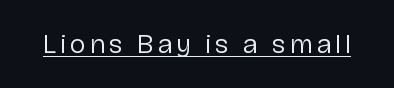
The image shows 27 px text type, upright; set underlined.
